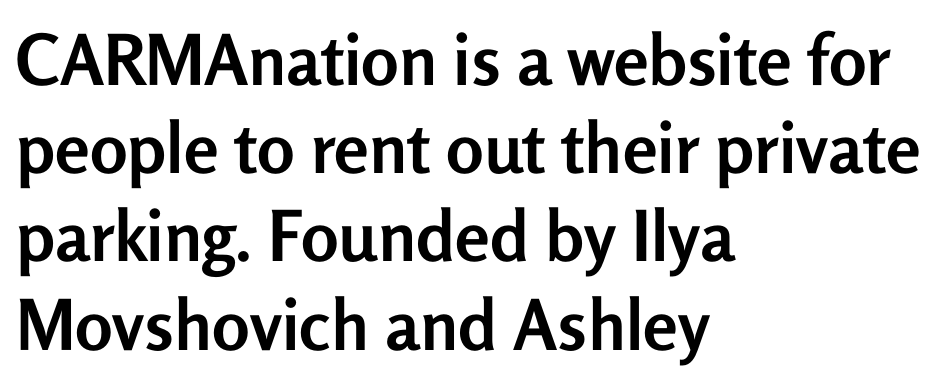
{"serif": "no", "italic": "no", "bold": "yes", "weight": "semibold", "width": "normal", "stroke_contrast": "low", "x_height": "medium", "monospaced": "no", "underline": "no", "align": "left", "line_spacing": "normal", "line_spacing_ratio": 1.26, "letter_spacing": "normal", "letter_spacing_em": 0.0, "glyph_px": 70}
